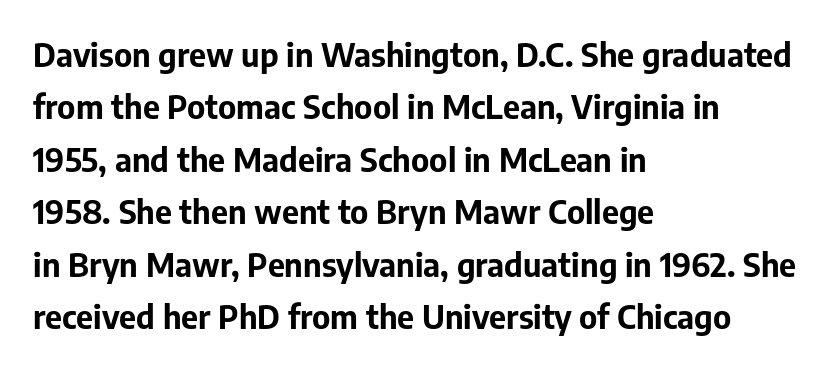
{"serif": "no", "italic": "no", "bold": "yes", "weight": "bold", "width": "normal", "stroke_contrast": "low", "x_height": "medium", "monospaced": "no", "underline": "no", "align": "left", "line_spacing": "normal", "line_spacing_ratio": 1.59, "letter_spacing": "normal", "letter_spacing_em": 0.0, "glyph_px": 33}
